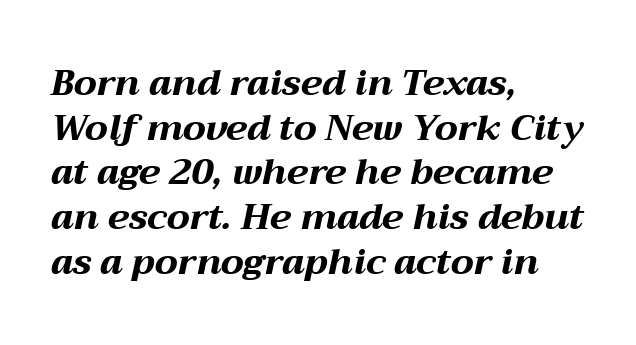
Q: Is the text bold? A: Yes.
Q: Is the text italic (slanted)? A: Yes, it leans right by about 12 degrees.
Q: Is the text underlined? A: No.
Q: How is the paragraph aligned? A: Left-aligned.
Q: Is the spacing between letters normal or unusually wide? A: Normal.
Q: Width (condensed, normal, or wide)? A: Wide.
Q: Stroke contrast? A: Medium.
Q: x-height? A: Medium.
Q: Monospaced? A: No.
